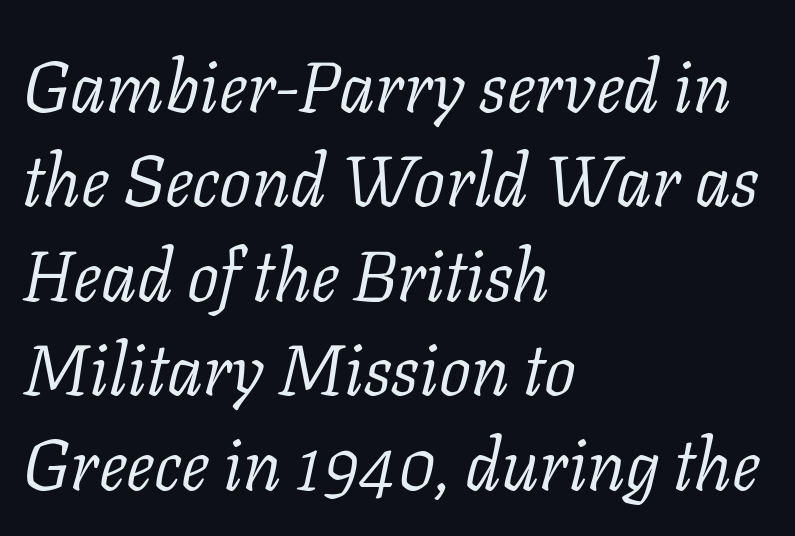
{"serif": "yes", "italic": "yes", "lean": "right", "slant_degrees": 11, "bold": "no", "weight": "light", "width": "normal", "stroke_contrast": "low", "x_height": "medium", "monospaced": "no", "underline": "no", "align": "left", "line_spacing": "normal", "line_spacing_ratio": 1.33, "letter_spacing": "normal", "letter_spacing_em": 0.0, "glyph_px": 71}
